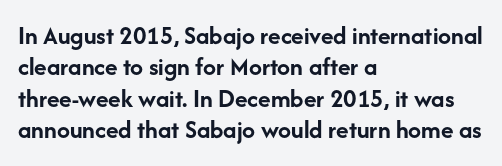
{"italic": "no", "bold": "yes", "underline": "no", "align": "left", "line_spacing_ratio": 1.21, "letter_spacing": "normal", "letter_spacing_em": 0.0, "glyph_px": 26}
